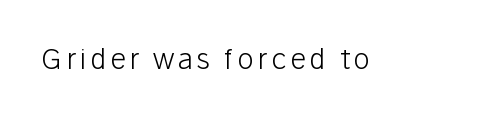
Q: Is the text bold? A: No.
Q: Is the text italic (slanted)? A: No, it is upright.
Q: Is the typeface a serif or a sans-serif typeface? A: Sans-serif.
Q: Is the text underlined? A: No.
Q: Width (condensed, normal, or wide)? A: Normal.
Q: Stroke contrast? A: Low.
Q: x-height? A: Medium.
Q: Monospaced? A: No.
